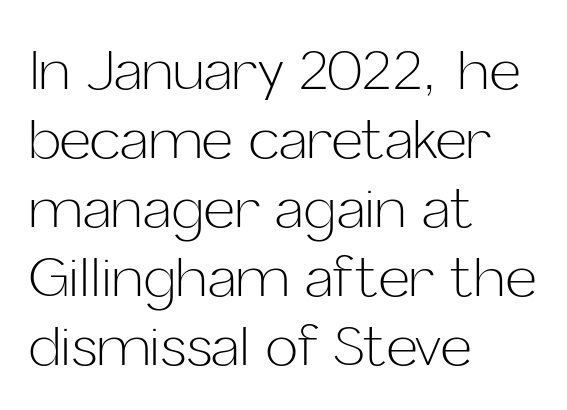
Q: Is the text bold? A: No.
Q: Is the text italic (slanted)? A: No, it is upright.
Q: Is the typeface a serif or a sans-serif typeface? A: Sans-serif.
Q: Is the text underlined? A: No.
Q: How is the paragraph aligned? A: Left-aligned.
Q: Is the spacing between letters normal or unusually wide? A: Normal.
Q: Is the spacing between lines tight, normal or loose? A: Normal.
Q: Width (condensed, normal, or wide)? A: Normal.
Q: Stroke contrast? A: Low.
Q: x-height? A: Medium.
Q: Monospaced? A: No.
